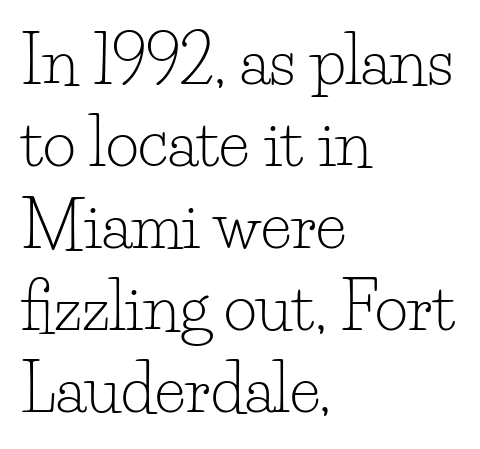
The image shows 64 px light serif type, upright; set left-aligned, normal line spacing (1.28x), normal letter spacing, not underlined; low stroke contrast and a small x-height.
